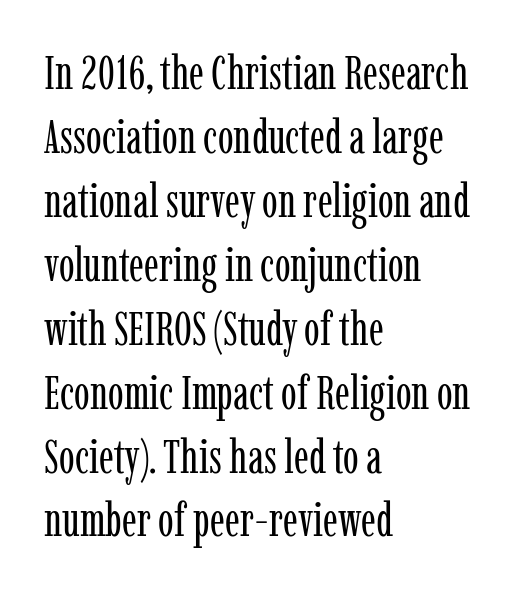
The image shows 47 px regular-weight, condensed serif type, upright; set left-aligned, normal line spacing (1.36x), normal letter spacing, not underlined; low stroke contrast and a medium x-height.
